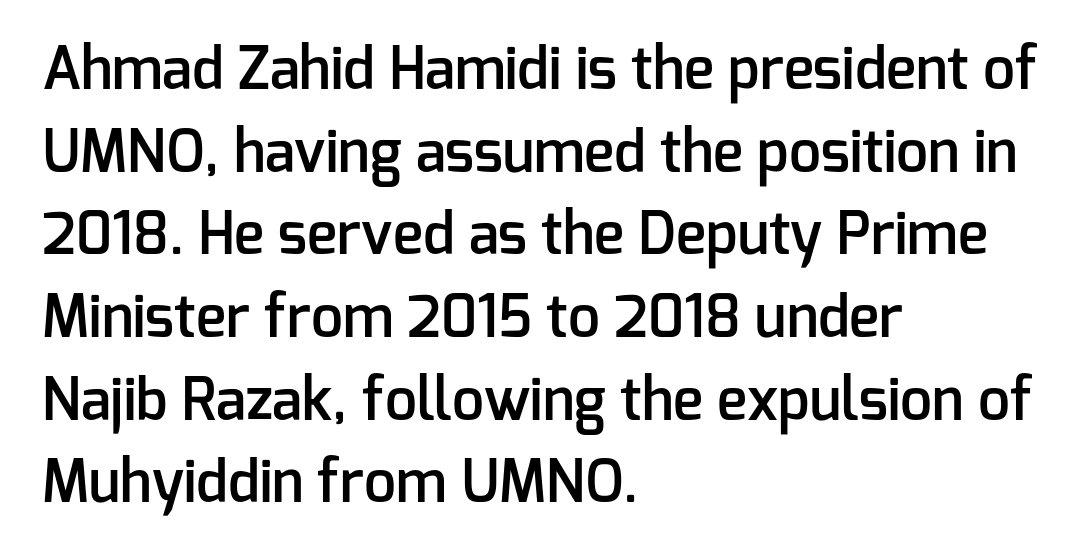
Every letter is mildly thick-stroked: semibold rather than bold. The space beneath each line is pristine and unruled. Is this a fixed-width face? No — the glyphs have proportional, varying widths. Are there feet on the stems? There aren't — it's a sans.
